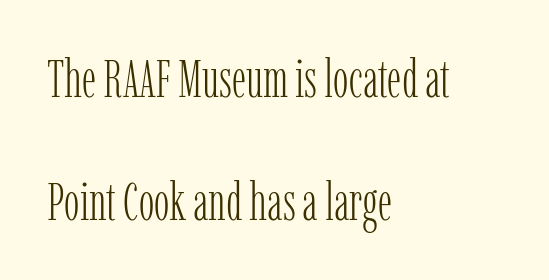
The image shows 52 px light, condensed serif type, upright; set left-aligned, loose line spacing (2.36x), normal letter spacing, not underlined; low stroke contrast and a medium x-height.
